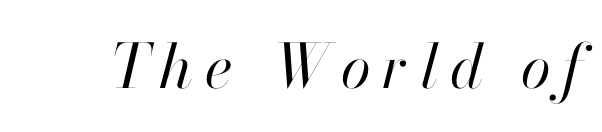
Q: Is the text bold? A: No.
Q: Is the text italic (slanted)? A: Yes, it leans right by about 13 degrees.
Q: Is the text underlined? A: No.
Q: Width (condensed, normal, or wide)? A: Normal.
Q: Stroke contrast? A: High.
Q: x-height? A: Small.
Q: Monospaced? A: No.
